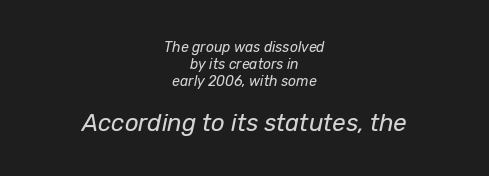
The baseline area is clear. Compared with a typical body face, this is equally light or lighter still. These lines are centered, leaving both edges ragged. How are the letters spaced? Ordinarily, with no added tracking. In terms of posture, this sample is oblique.
